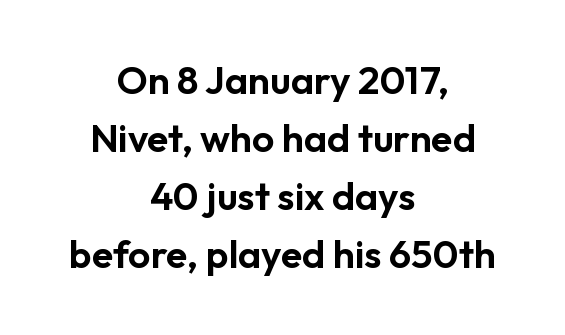
Examine the stroke ends and you'll find no serifs. If you drew a line through each stem, it would be perfectly vertical. Think of a printed novel: that variable character pitch is what you see here. The rag falls on both sides of this text block equally.
